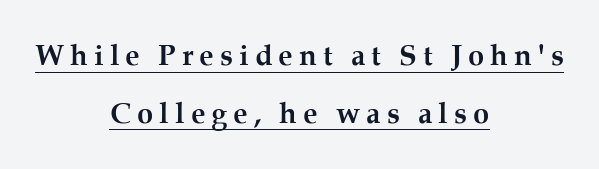
The image shows 29 px semibold serif type, upright; set centered, loose line spacing (1.99x), unusually wide letter spacing (+0.21 em), underlined; medium stroke contrast and a medium x-height.
